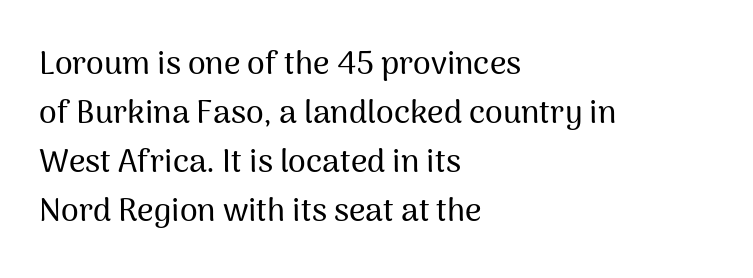
The image shows 32 px sans-serif type, upright; set left-aligned, normal line spacing (1.53x), normal letter spacing, not underlined; medium stroke contrast and a medium x-height.
